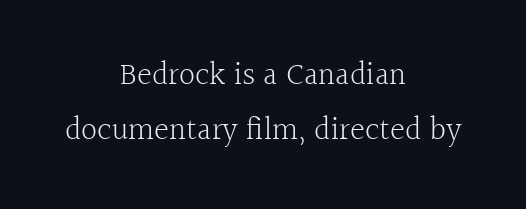
The image shows 32 px light serif type, upright; set centered, line spacing 1.72x, normal letter spacing, not underlined; a medium x-height.
